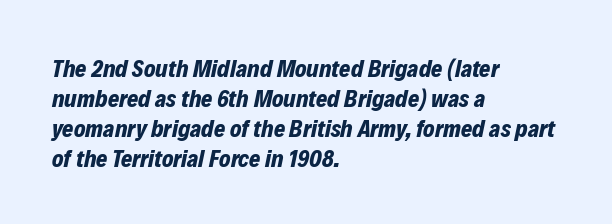
Q: Is the text bold? A: Yes.
Q: Is the text italic (slanted)? A: Yes, it leans right by about 12 degrees.
Q: Is the text underlined? A: No.
Q: How is the paragraph aligned? A: Left-aligned.
Q: Is the spacing between letters normal or unusually wide? A: Normal.
Q: Is the spacing between lines tight, normal or loose? A: Normal.
